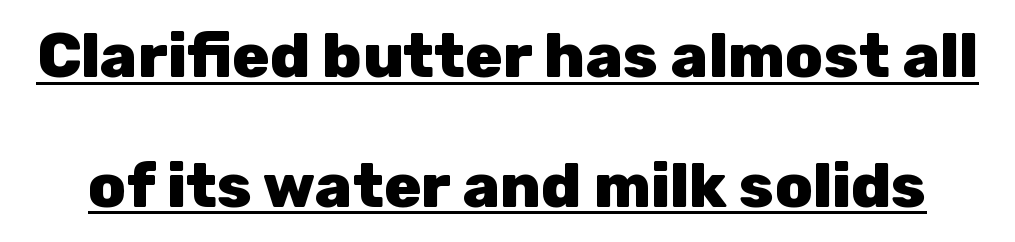
The image shows 62 px heavy sans-serif type, upright; set loose line spacing (2.09x), normal letter spacing, underlined; low stroke contrast and a medium x-height.
